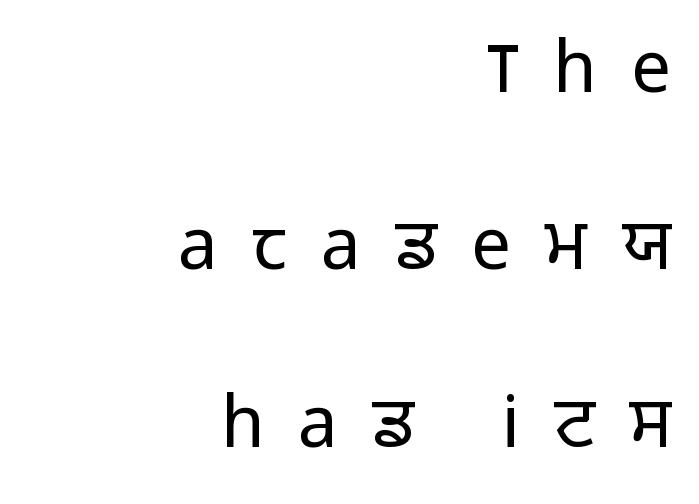
Q: Is the text bold? A: No.
Q: Is the text italic (slanted)? A: No, it is upright.
Q: Is the typeface a serif or a sans-serif typeface? A: Sans-serif.
Q: Is the text underlined? A: No.
Q: How is the paragraph aligned? A: Right-aligned.
Q: Is the spacing between letters normal or unusually wide? A: Unusually wide.
Q: Is the spacing between lines tight, normal or loose? A: Loose.
Q: Width (condensed, normal, or wide)? A: Normal.
Q: Stroke contrast? A: Low.
Q: x-height? A: Medium.
Q: Monospaced? A: No.
